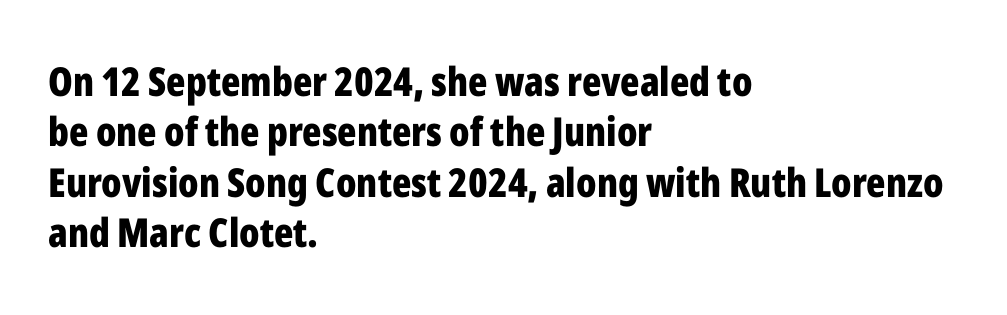
Does the weight exceed regular? Yes, all the way to bold. Does the leading feel generous? No, just average. Notice how the stems are strictly vertical — no italics here. The designer went with a sans here, leaving each stem footless. A bare baseline throughout the passage. Do the characters align in a grid? No, the font is proportional.
